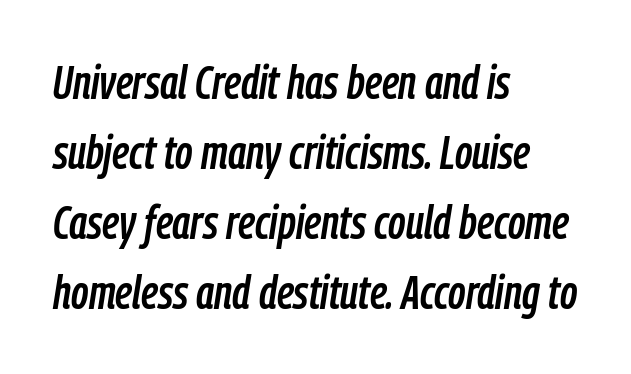
Q: Is the text italic (slanted)? A: Yes, it leans right by about 9 degrees.
Q: Is the text underlined? A: No.
Q: How is the paragraph aligned? A: Left-aligned.
Q: Is the spacing between letters normal or unusually wide? A: Normal.
Q: Is the spacing between lines tight, normal or loose? A: Normal.
Q: Width (condensed, normal, or wide)? A: Condensed.
Q: Stroke contrast? A: Low.
Q: x-height? A: Medium.
Q: Monospaced? A: No.
